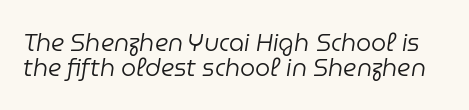
Q: Is the text bold? A: No.
Q: Is the text italic (slanted)? A: Yes, it leans right by about 9 degrees.
Q: Is the text underlined? A: No.
Q: Is the spacing between letters normal or unusually wide? A: Normal.
Q: Is the spacing between lines tight, normal or loose? A: Tight.
